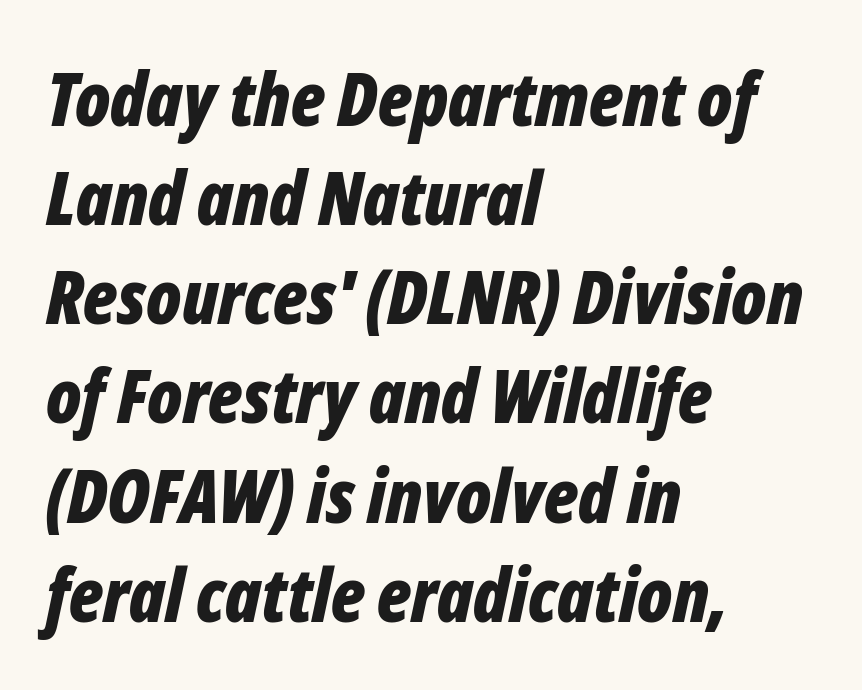
Q: Is the text bold? A: Yes.
Q: Is the text italic (slanted)? A: Yes, it leans right by about 12 degrees.
Q: Is the text underlined? A: No.
Q: How is the paragraph aligned? A: Left-aligned.
Q: Is the spacing between letters normal or unusually wide? A: Normal.
Q: Is the spacing between lines tight, normal or loose? A: Normal.
Q: Width (condensed, normal, or wide)? A: Condensed.
Q: Stroke contrast? A: Low.
Q: x-height? A: Medium.
Q: Monospaced? A: No.
